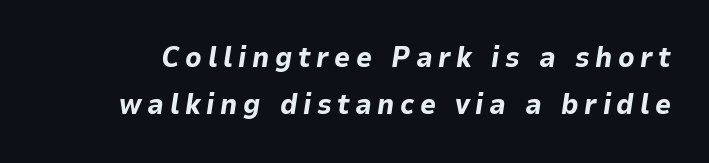
Each new line begins a customary step beneath the previous one. The gap between lines stays unmarked. These lines are rendered in a variable-pitch font. A typesetter would mark this as italic.
